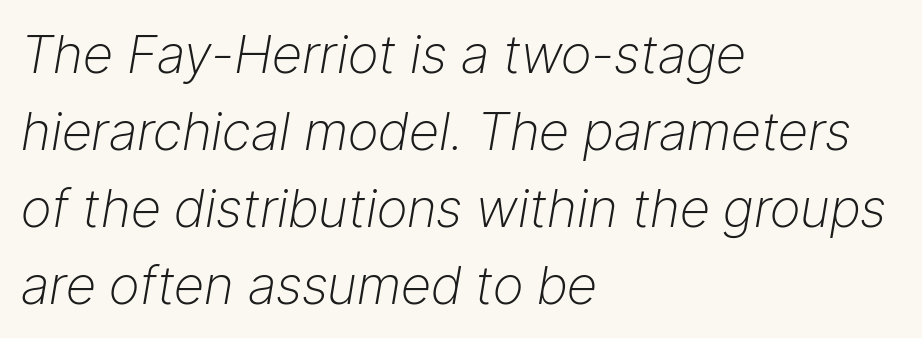
Q: Is the text bold? A: No.
Q: Is the text italic (slanted)? A: Yes, it leans right by about 9 degrees.
Q: Is the text underlined? A: No.
Q: How is the paragraph aligned? A: Left-aligned.
Q: Is the spacing between letters normal or unusually wide? A: Normal.
Q: Is the spacing between lines tight, normal or loose? A: Normal.
Q: Width (condensed, normal, or wide)? A: Normal.
Q: Stroke contrast? A: Low.
Q: x-height? A: Medium.
Q: Monospaced? A: No.
